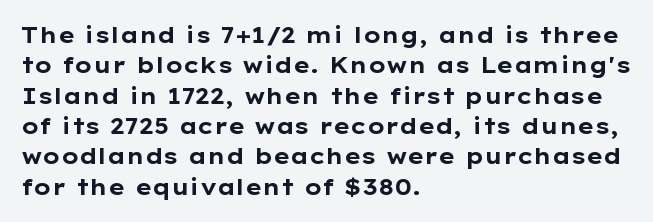
{"italic": "no", "bold": "yes", "underline": "no", "align": "left", "line_spacing": "normal", "line_spacing_ratio": 1.38, "letter_spacing": "normal", "letter_spacing_em": 0.0, "glyph_px": 22}
